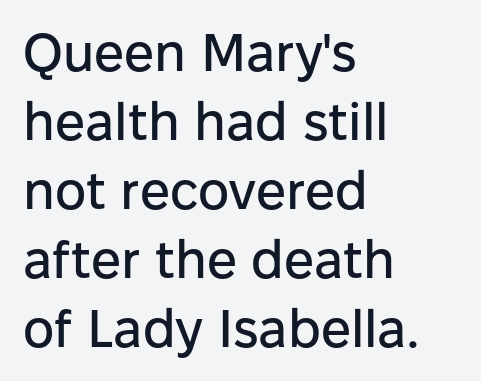
{"serif": "no", "italic": "no", "width": "normal", "stroke_contrast": "low", "x_height": "medium", "monospaced": "no", "underline": "no", "align": "left", "line_spacing": "normal", "line_spacing_ratio": 1.3, "letter_spacing": "normal", "letter_spacing_em": 0.0, "glyph_px": 53}
